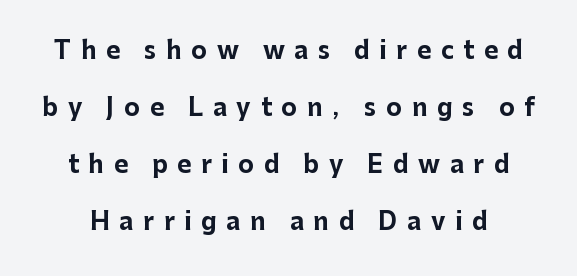
The image shows 24 px bold type, upright; set loose line spacing (2.37x), unusually wide letter spacing (+0.4 em), not underlined.
